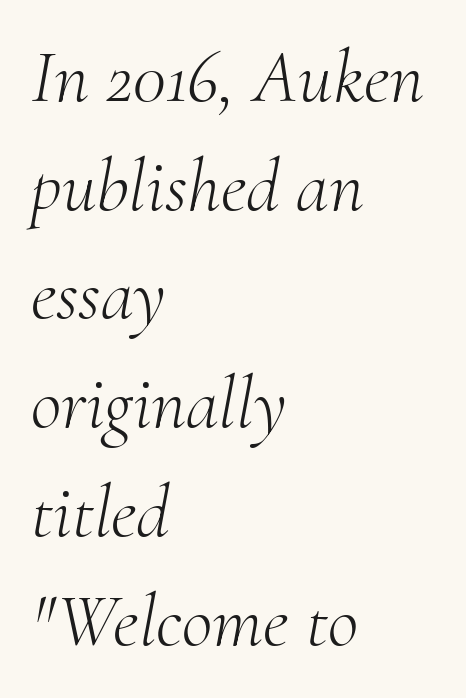
The image shows 75 px light serif type, italic (leaning right); set left-aligned, normal line spacing (1.45x), normal letter spacing, not underlined; medium stroke contrast and a small x-height.
